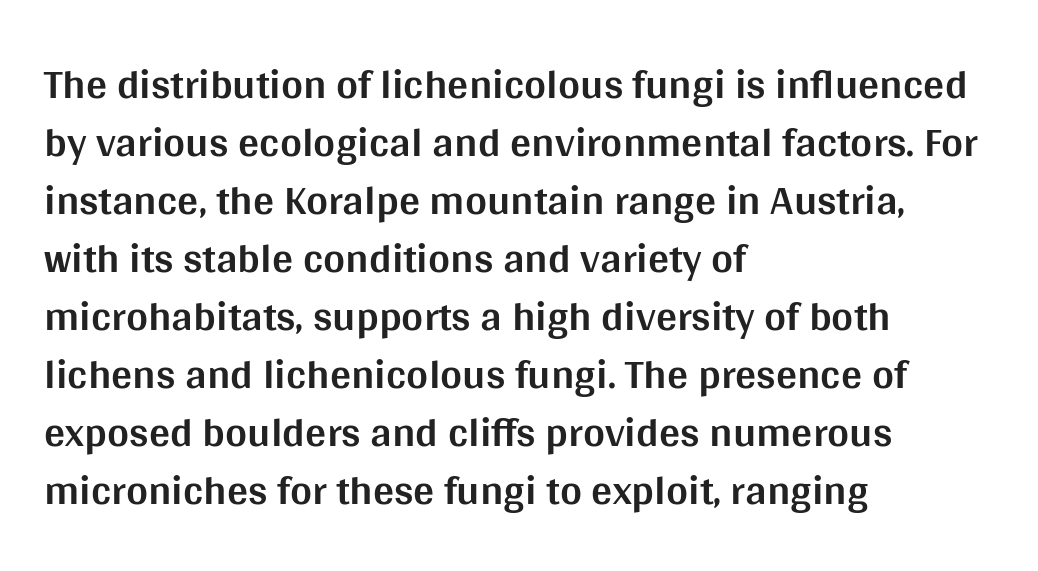
The image shows 42 px bold sans-serif type, upright; set left-aligned, normal line spacing (1.38x), normal letter spacing, not underlined; medium stroke contrast and a large x-height.
